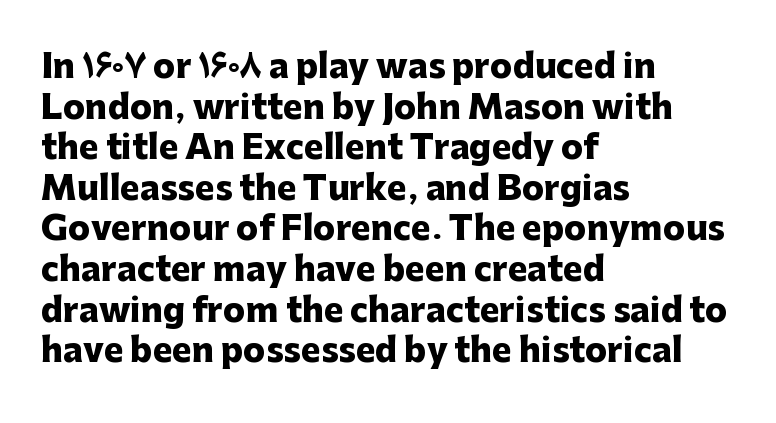
{"serif": "no", "italic": "no", "bold": "yes", "weight": "heavy", "width": "normal", "stroke_contrast": "low", "x_height": "medium", "monospaced": "no", "underline": "no", "align": "left", "line_spacing_ratio": 1.23, "letter_spacing": "normal", "letter_spacing_em": 0.0, "glyph_px": 33}
